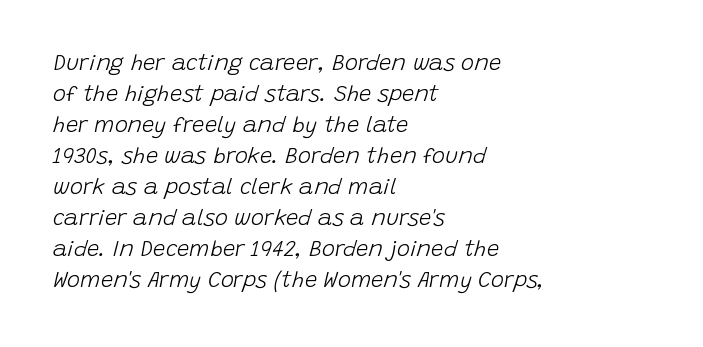
The image shows 22 px text type, italic (leaning right); set left-aligned, normal line spacing (1.41x), normal letter spacing, not underlined.
